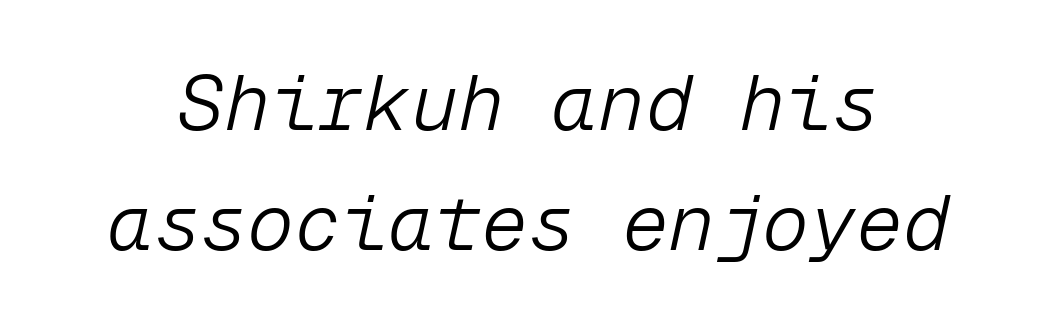
The image shows 78 px light type, italic (leaning right), monospaced; set normal line spacing (1.54x), normal letter spacing, not underlined; low stroke contrast and a medium x-height.
